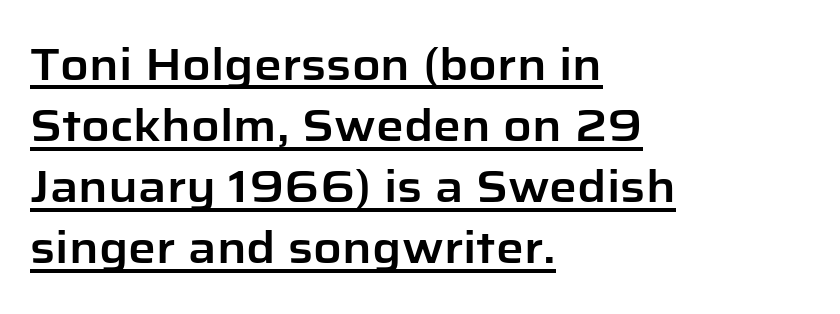
{"serif": "no", "italic": "no", "width": "normal", "stroke_contrast": "low", "x_height": "medium", "monospaced": "no", "underline": "yes", "align": "left", "line_spacing": "normal", "line_spacing_ratio": 1.39, "letter_spacing": "normal", "letter_spacing_em": 0.0, "glyph_px": 44}
